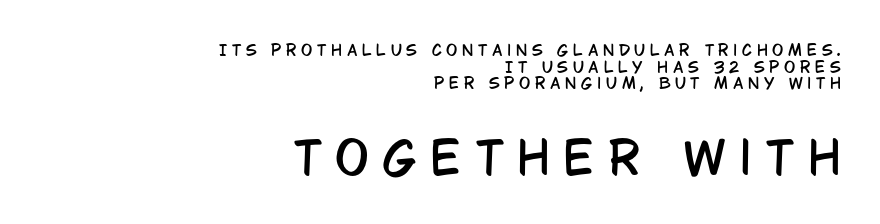
The image shows 45 px condensed sans-serif type, upright; set right-aligned, tight line spacing (1.11x), unusually wide letter spacing (+0.31 em), not underlined; the second (bottom) block is 3.0x larger; low stroke contrast and a large x-height.
